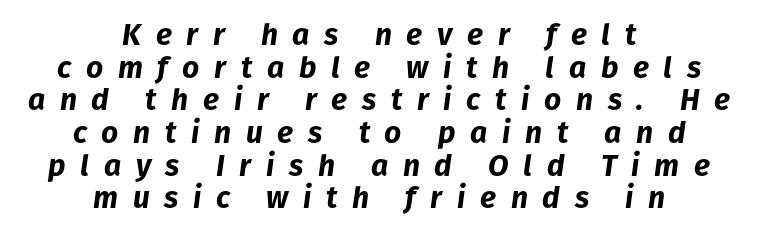
Q: Is the text bold? A: Yes.
Q: Is the text italic (slanted)? A: Yes, it leans right by about 8 degrees.
Q: Is the text underlined? A: No.
Q: How is the paragraph aligned? A: Centered.
Q: Is the spacing between letters normal or unusually wide? A: Unusually wide.
Q: Is the spacing between lines tight, normal or loose? A: Tight.
Q: Width (condensed, normal, or wide)? A: Normal.
Q: Stroke contrast? A: Low.
Q: x-height? A: Medium.
Q: Monospaced? A: No.
